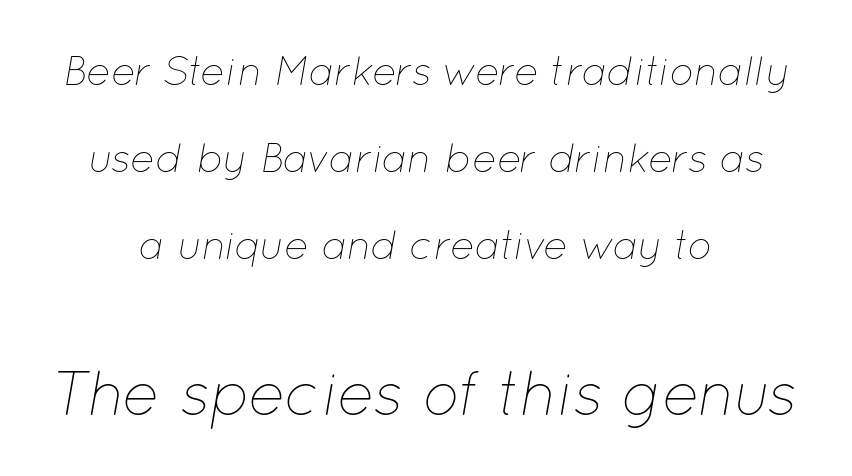
{"italic": "yes", "lean": "right", "slant_degrees": 12, "bold": "no", "weight": "thin", "width": "normal", "stroke_contrast": "low", "x_height": "medium", "monospaced": "no", "underline": "no", "align": "center", "line_spacing": "loose", "line_spacing_ratio": 2.12, "letter_spacing": "normal", "letter_spacing_em": 0.0, "larger_block": "second", "size_ratio": 1.51, "glyph_px": 62}
